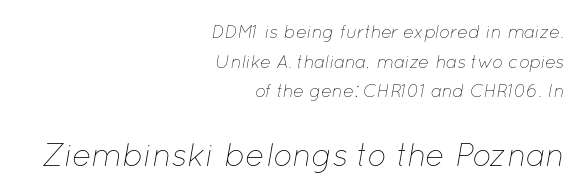
{"italic": "yes", "lean": "right", "slant_degrees": 12, "bold": "no", "weight": "thin", "width": "normal", "stroke_contrast": "low", "x_height": "medium", "monospaced": "no", "underline": "no", "align": "right", "line_spacing": "normal", "line_spacing_ratio": 1.65, "letter_spacing": "normal", "letter_spacing_em": 0.0, "larger_block": "second", "size_ratio": 1.78, "glyph_px": 32}
